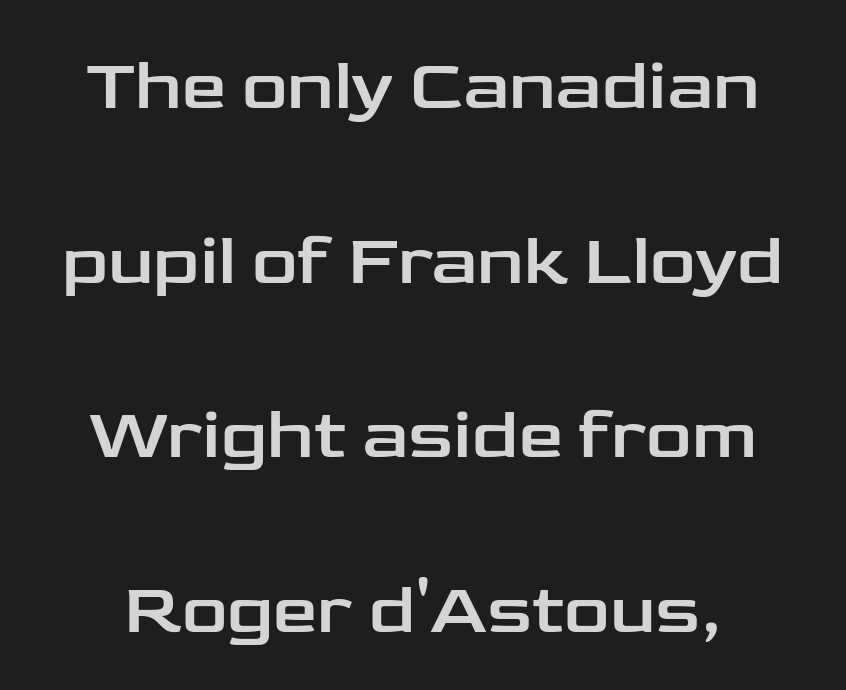
Q: Is the text italic (slanted)? A: No, it is upright.
Q: Is the typeface a serif or a sans-serif typeface? A: Sans-serif.
Q: Is the text underlined? A: No.
Q: Is the spacing between letters normal or unusually wide? A: Normal.
Q: Is the spacing between lines tight, normal or loose? A: Loose.
Q: Width (condensed, normal, or wide)? A: Wide.
Q: Stroke contrast? A: Low.
Q: x-height? A: Medium.
Q: Monospaced? A: No.
